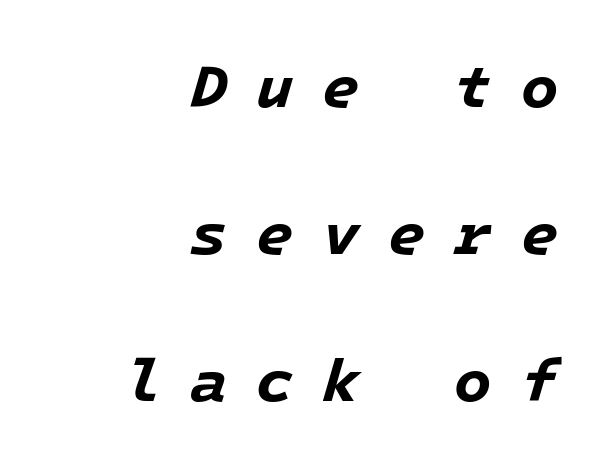
The image shows 61 px bold type, italic (leaning right); set right-aligned, loose line spacing (2.41x), unusually wide letter spacing (+0.47 em), not underlined; low stroke contrast and a medium x-height.
